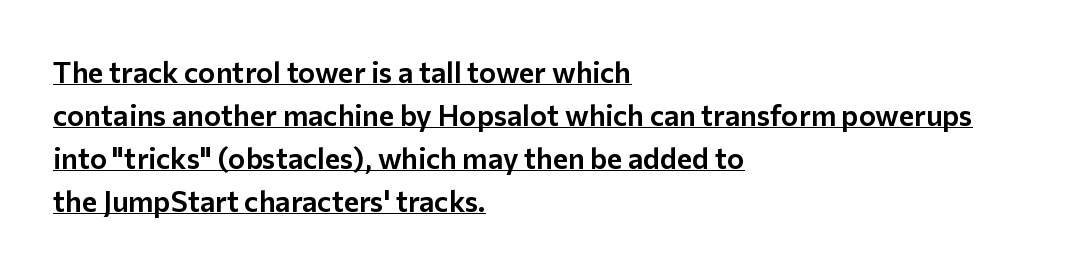
Q: Is the text italic (slanted)? A: No, it is upright.
Q: Is the typeface a serif or a sans-serif typeface? A: Sans-serif.
Q: Is the text underlined? A: Yes.
Q: How is the paragraph aligned? A: Left-aligned.
Q: Is the spacing between letters normal or unusually wide? A: Normal.
Q: Is the spacing between lines tight, normal or loose? A: Normal.
Q: Width (condensed, normal, or wide)? A: Normal.
Q: Stroke contrast? A: Low.
Q: x-height? A: Medium.
Q: Monospaced? A: No.
